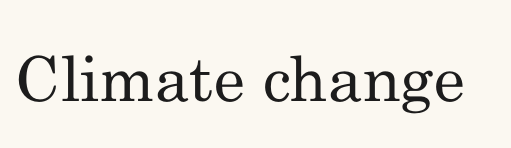
{"serif": "yes", "italic": "no", "bold": "no", "weight": "regular", "width": "normal", "stroke_contrast": "medium", "x_height": "small", "monospaced": "no", "underline": "no", "letter_spacing": "normal", "letter_spacing_em": 0.0, "glyph_px": 62}
